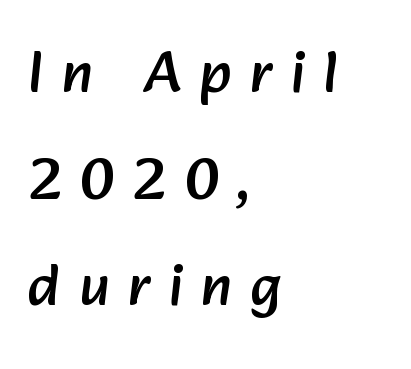
The image shows 58 px sans-serif type; set left-aligned, line spacing 1.84x, unusually wide letter spacing (+0.32 em), not underlined; low stroke contrast and a medium x-height.
